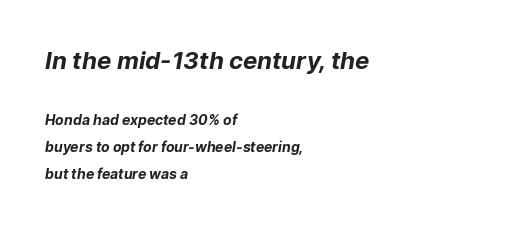
This block would shrink considerably if given ordinary leading; it's expanded now. A student would notice the top passage is typeset larger than what follows. These lines keep a tight, regular rhythm from letter to letter. The rendering uses a bold face; every stroke is thick and dark.
